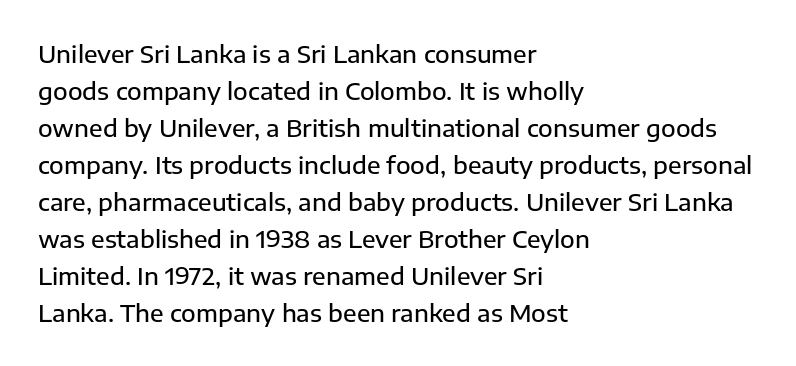
{"italic": "no", "underline": "no", "align": "left", "line_spacing": "normal", "line_spacing_ratio": 1.54, "letter_spacing": "normal", "letter_spacing_em": 0.0, "glyph_px": 24}
